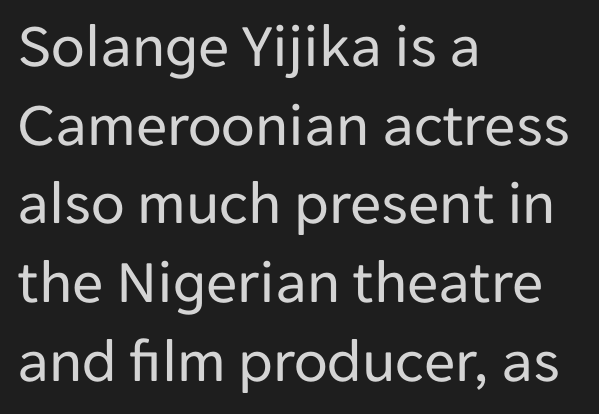
{"serif": "no", "italic": "no", "bold": "no", "weight": "regular", "width": "normal", "stroke_contrast": "low", "x_height": "medium", "monospaced": "no", "underline": "no", "align": "left", "line_spacing": "normal", "line_spacing_ratio": 1.27, "letter_spacing": "normal", "letter_spacing_em": 0.0, "glyph_px": 62}
